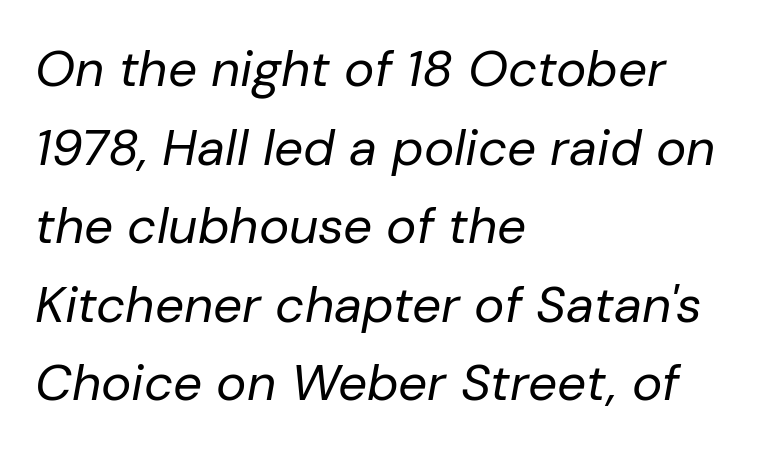
Q: Is the text bold? A: No.
Q: Is the text italic (slanted)? A: Yes, it leans right by about 10 degrees.
Q: Is the text underlined? A: No.
Q: How is the paragraph aligned? A: Left-aligned.
Q: Is the spacing between letters normal or unusually wide? A: Normal.
Q: Is the spacing between lines tight, normal or loose? A: Normal.
Q: Width (condensed, normal, or wide)? A: Normal.
Q: Stroke contrast? A: Low.
Q: x-height? A: Medium.
Q: Monospaced? A: No.
